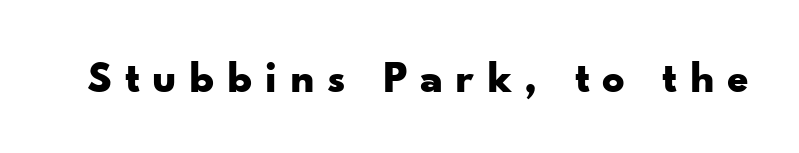
Italic: no, the glyphs are upright roman. Varying glyph widths throughout — classic text-font behaviour. Bold? Absolutely — the strokes are thick and heavy. Is the letter spacing exaggerated? Yes — the characters are pushed far apart. No word sits above an underline. In terms of letterform style, serifs are entirely absent.
